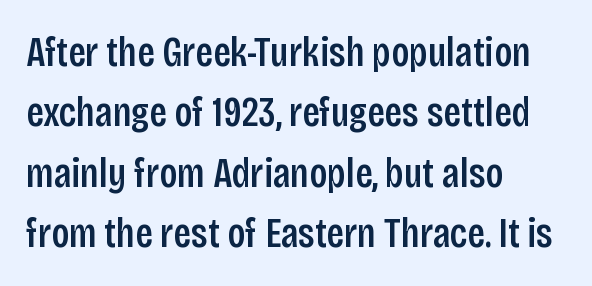
{"serif": "no", "italic": "no", "width": "condensed", "stroke_contrast": "low", "x_height": "large", "monospaced": "no", "underline": "no", "align": "left", "line_spacing": "normal", "line_spacing_ratio": 1.44, "letter_spacing": "normal", "letter_spacing_em": 0.0, "glyph_px": 42}
